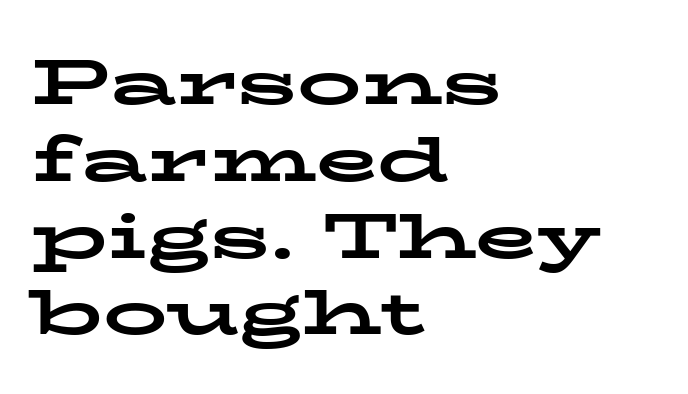
The image shows 64 px bold, wide serif type, upright; set left-aligned, line spacing 1.2x, normal letter spacing, not underlined; low stroke contrast and a medium x-height.
